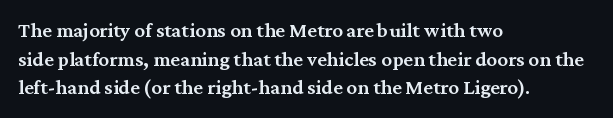
This sample uses an upright cut, with every glyph sitting square on the baseline. Moderately thickened strokes mark this as semibold type. Short note: letters normally spaced. A typesetter would call this leading conventional body-copy spacing. Just letters on the line, the space beneath them empty. Casual observation: everything's shoved over to the left.
